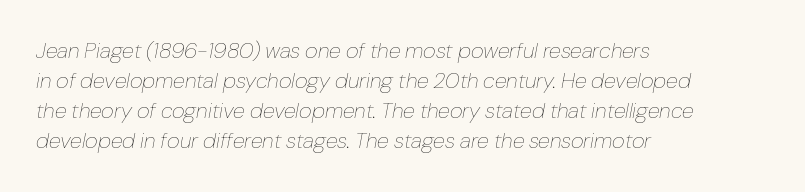
The image shows 22 px text type, italic (leaning right); set left-aligned, normal line spacing (1.37x), normal letter spacing, not underlined.
